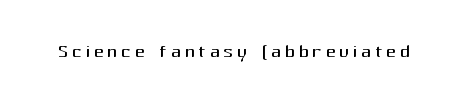
Q: Is the text bold? A: No.
Q: Is the text italic (slanted)? A: No, it is upright.
Q: Is the text underlined? A: No.
